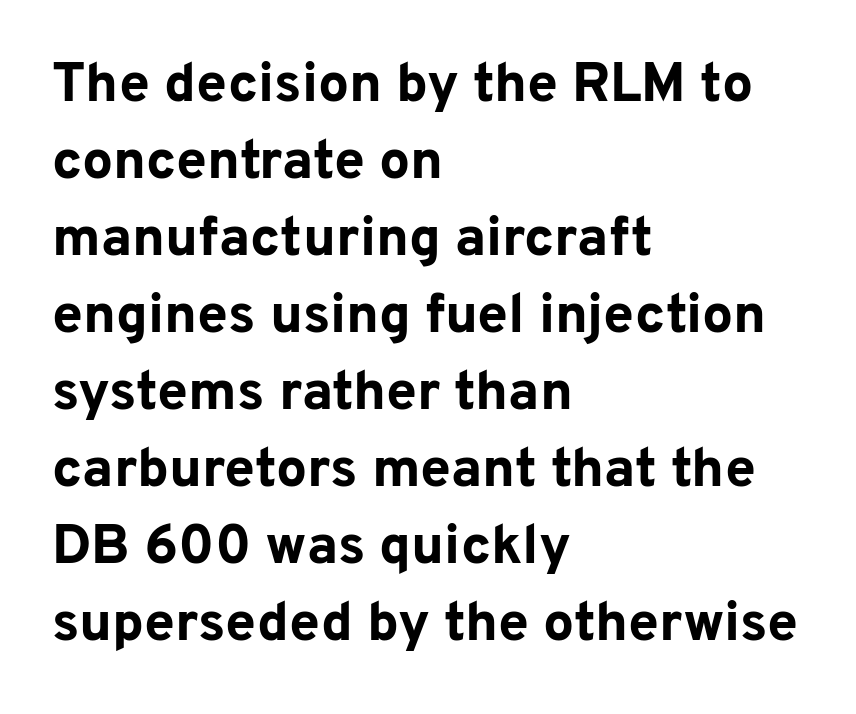
The image shows 55 px bold sans-serif type, upright; set left-aligned, normal line spacing (1.4x), normal letter spacing, not underlined; low stroke contrast and a medium x-height.
